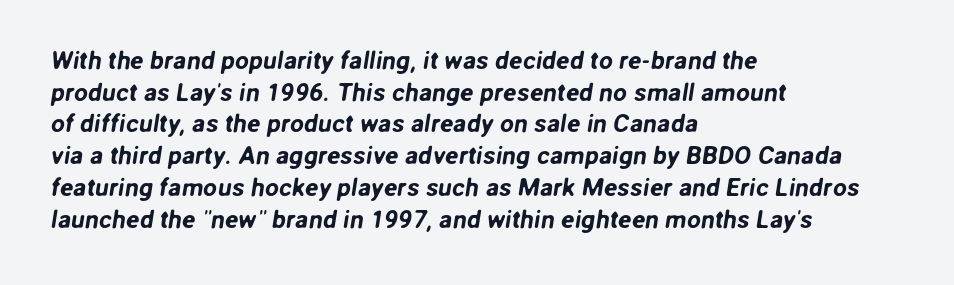
The ragged edge is on the right, which tells us the setting is flush left. Bare-footed words on every line. Regarding leading, the lines here are spaced in the standard way. Honestly, the letter spacing is just normal — you wouldn't notice it.
